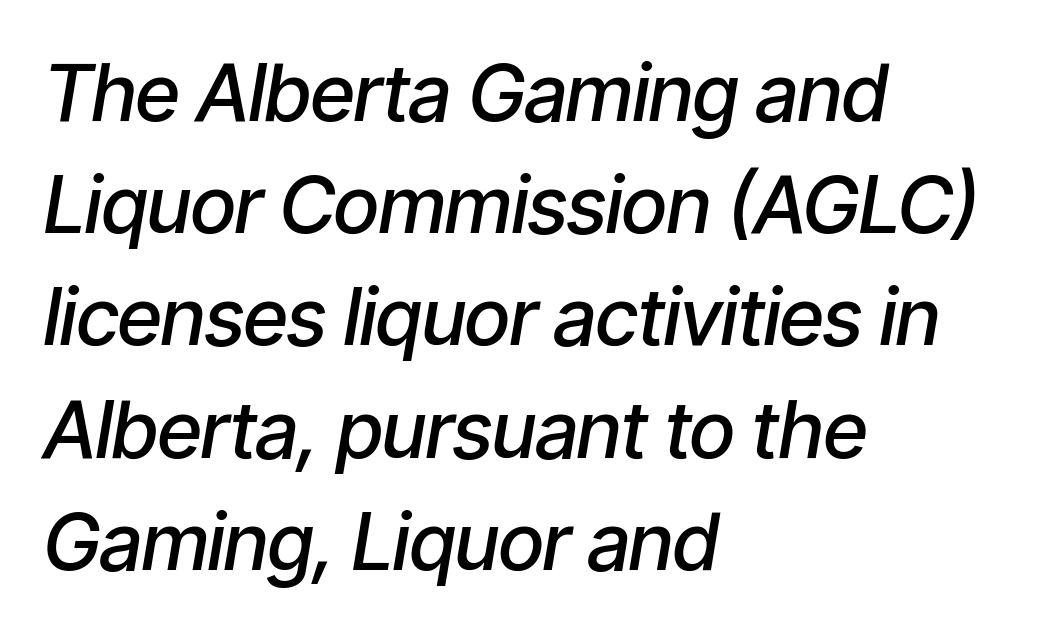
Q: Is the text bold? A: Semi-bold.
Q: Is the text italic (slanted)? A: Yes, it leans right by about 9 degrees.
Q: Is the text underlined? A: No.
Q: How is the paragraph aligned? A: Left-aligned.
Q: Is the spacing between letters normal or unusually wide? A: Normal.
Q: Is the spacing between lines tight, normal or loose? A: Normal.
Q: Width (condensed, normal, or wide)? A: Condensed.
Q: Stroke contrast? A: Low.
Q: x-height? A: Medium.
Q: Monospaced? A: No.
